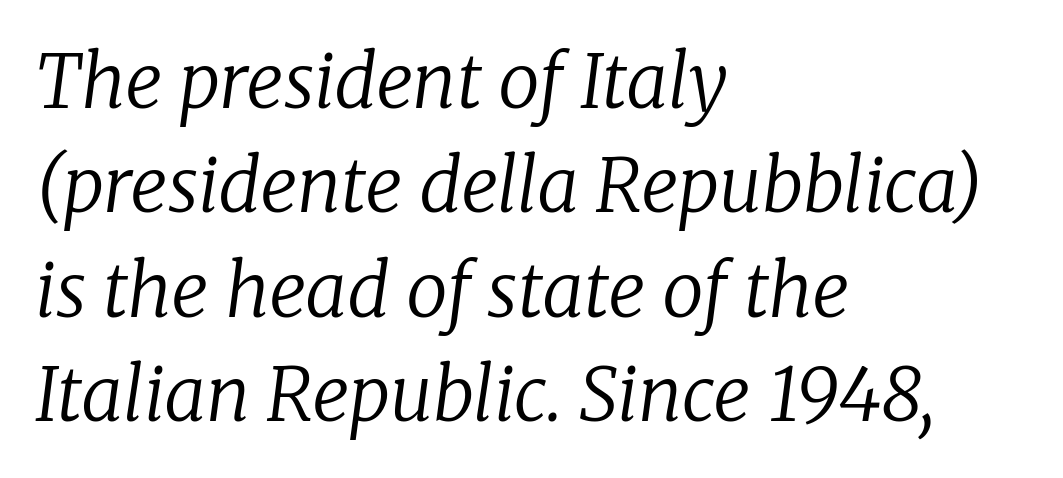
{"serif": "yes", "italic": "yes", "lean": "right", "slant_degrees": 8, "bold": "no", "weight": "regular", "width": "normal", "stroke_contrast": "low", "x_height": "medium", "monospaced": "no", "underline": "no", "align": "left", "line_spacing": "normal", "line_spacing_ratio": 1.41, "letter_spacing": "normal", "letter_spacing_em": 0.0, "glyph_px": 74}
